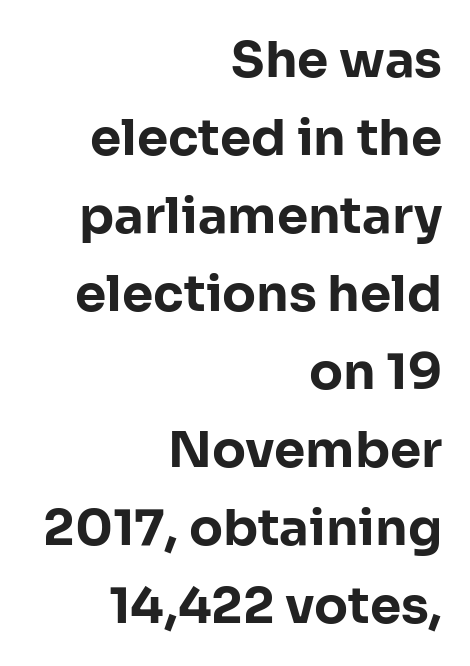
Do the letters lean? They stand straight. Strong, thick strokes mark this as bold type. The strip under each line holds only bare page. The gaps between neighbouring characters are ordinary and unremarkable. Regarding serifs, this sample does without them.
